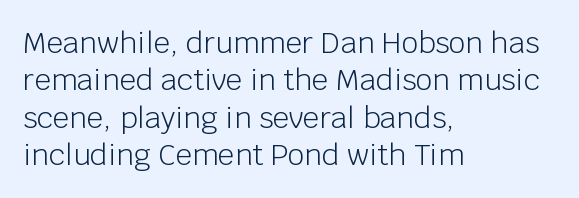
{"serif": "no", "italic": "no", "bold": "no", "weight": "light", "width": "normal", "stroke_contrast": "low", "x_height": "large", "monospaced": "no", "underline": "no", "align": "left", "line_spacing": "normal", "line_spacing_ratio": 1.29, "letter_spacing": "normal", "letter_spacing_em": 0.0, "glyph_px": 29}
